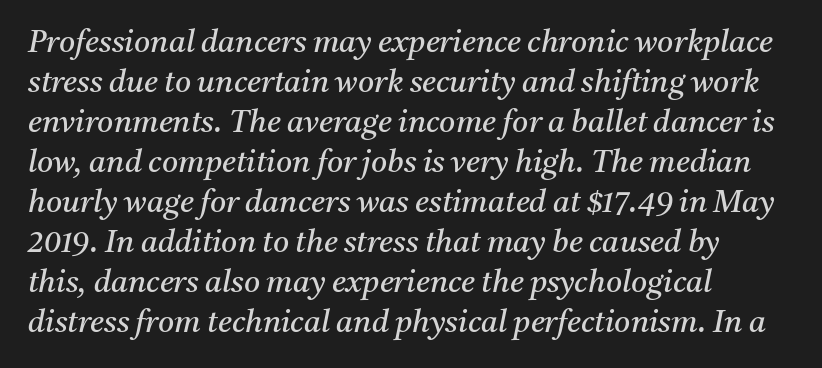
Q: Is the text bold? A: No.
Q: Is the text italic (slanted)? A: Yes, it leans right by about 11 degrees.
Q: Is the typeface a serif or a sans-serif typeface? A: Serif.
Q: Is the text underlined? A: No.
Q: How is the paragraph aligned? A: Left-aligned.
Q: Is the spacing between letters normal or unusually wide? A: Normal.
Q: Is the spacing between lines tight, normal or loose? A: Normal.
Q: Width (condensed, normal, or wide)? A: Normal.
Q: Stroke contrast? A: Medium.
Q: x-height? A: Medium.
Q: Monospaced? A: No.
